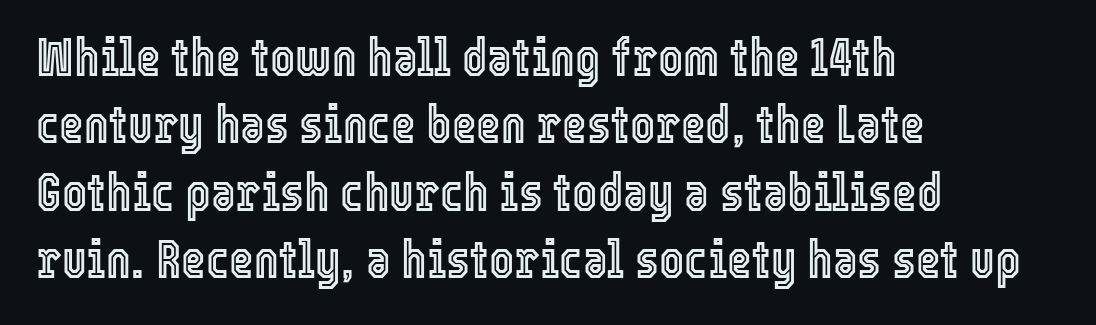
{"italic": "no", "width": "condensed", "x_height": "medium", "monospaced": "no", "underline": "no", "align": "left", "line_spacing": "normal", "line_spacing_ratio": 1.27, "letter_spacing": "normal", "letter_spacing_em": 0.0, "glyph_px": 53}
